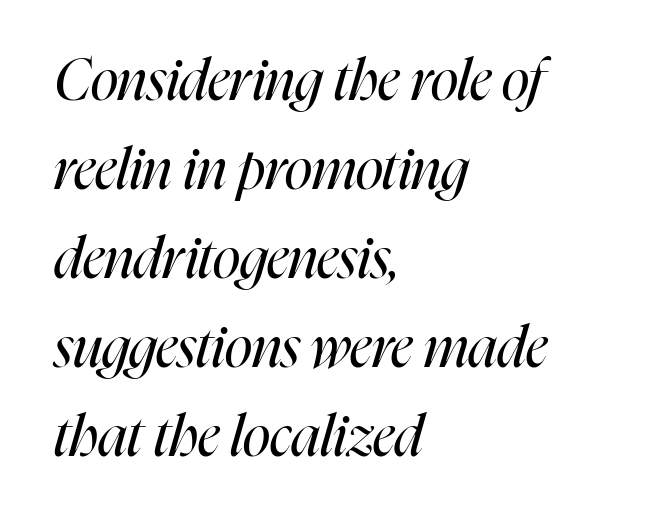
Q: Is the text bold? A: No.
Q: Is the text italic (slanted)? A: Yes, it leans right by about 16 degrees.
Q: Is the text underlined? A: No.
Q: How is the paragraph aligned? A: Left-aligned.
Q: Is the spacing between letters normal or unusually wide? A: Normal.
Q: Is the spacing between lines tight, normal or loose? A: Normal.
Q: Width (condensed, normal, or wide)? A: Condensed.
Q: Stroke contrast? A: High.
Q: x-height? A: Medium.
Q: Monospaced? A: No.
